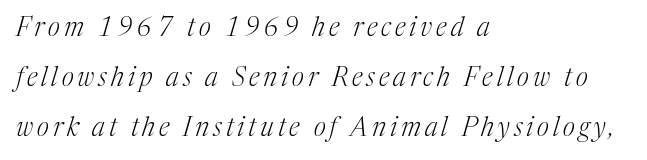
The image shows 26 px text type, italic (leaning right); set left-aligned, loose line spacing (1.93x), not underlined.
